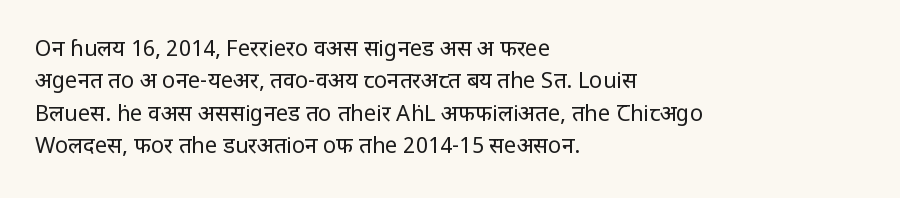
Q: Is the text bold? A: No.
Q: Is the text italic (slanted)? A: No, it is upright.
Q: Is the text underlined? A: No.
Q: How is the paragraph aligned? A: Left-aligned.
Q: Is the spacing between letters normal or unusually wide? A: Normal.
Q: Is the spacing between lines tight, normal or loose? A: Normal.
